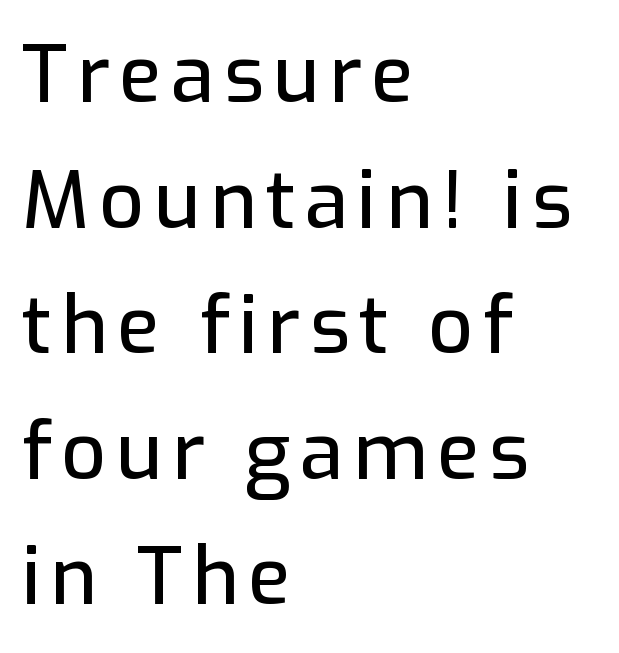
The image shows 79 px sans-serif type, upright; set left-aligned, normal line spacing (1.59x), not underlined; low stroke contrast and a medium x-height.
